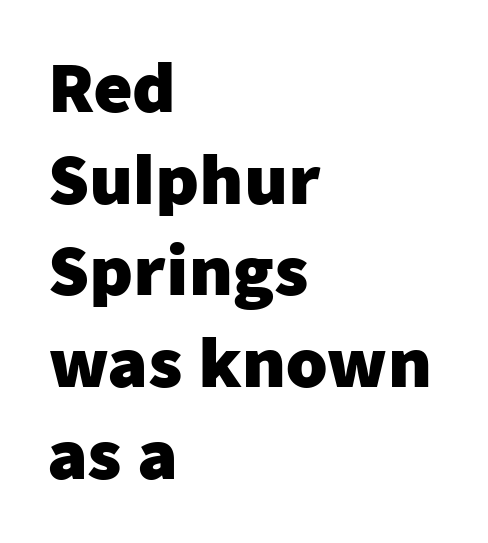
The characters display no serif detailing; their extremities are plain. Do the characters align in a grid? No, the font is proportional. Do the letters lean? They stand straight. The rendering anchors every line to the left-hand side.
